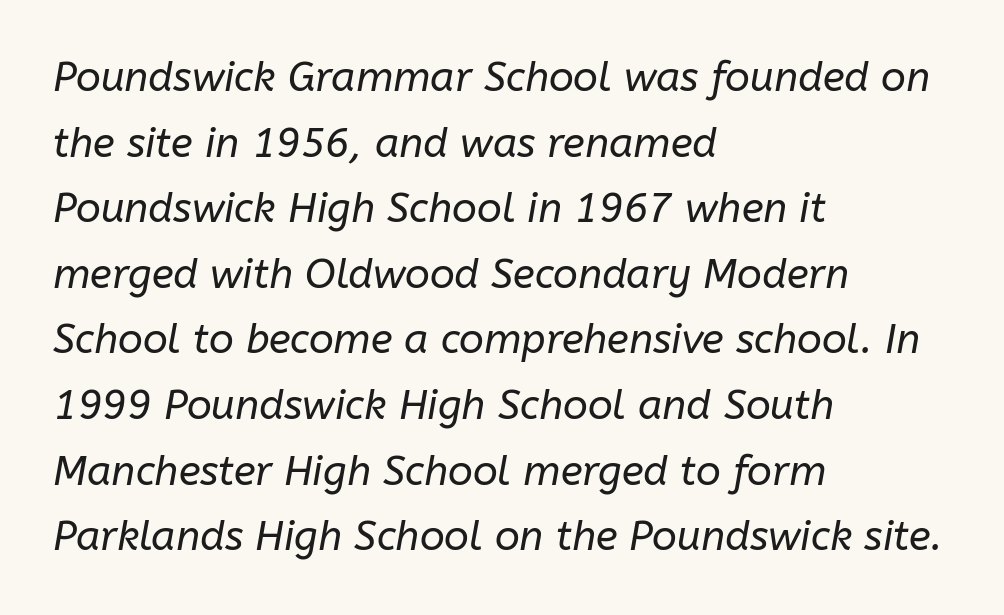
The image shows 41 px regular-weight type, italic (leaning right); set left-aligned, normal line spacing (1.6x), normal letter spacing, not underlined; low stroke contrast and a medium x-height.
